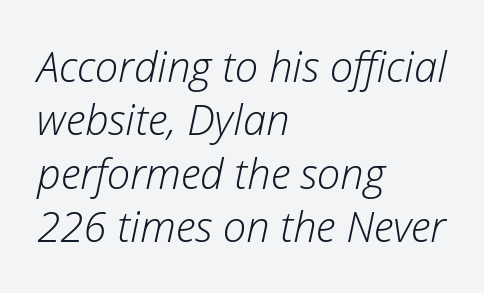
The image shows 42 px light type, italic (leaning right); set left-aligned, normal line spacing (1.27x), normal letter spacing, not underlined; low stroke contrast and a medium x-height.
